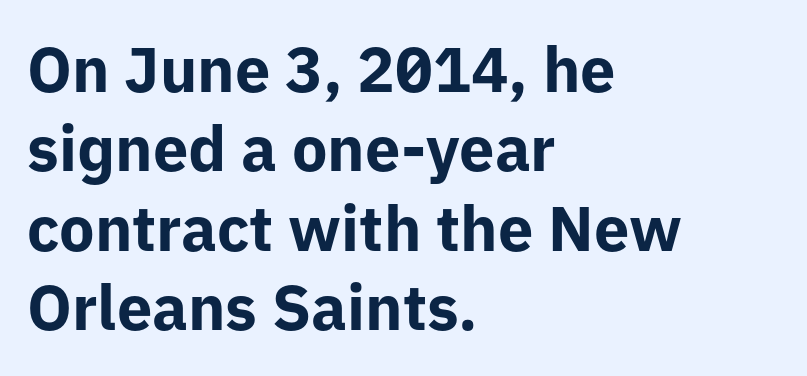
{"serif": "no", "italic": "no", "bold": "yes", "weight": "bold", "width": "normal", "stroke_contrast": "low", "x_height": "medium", "monospaced": "no", "underline": "no", "align": "left", "line_spacing": "normal", "line_spacing_ratio": 1.26, "letter_spacing": "normal", "letter_spacing_em": 0.0, "glyph_px": 63}
